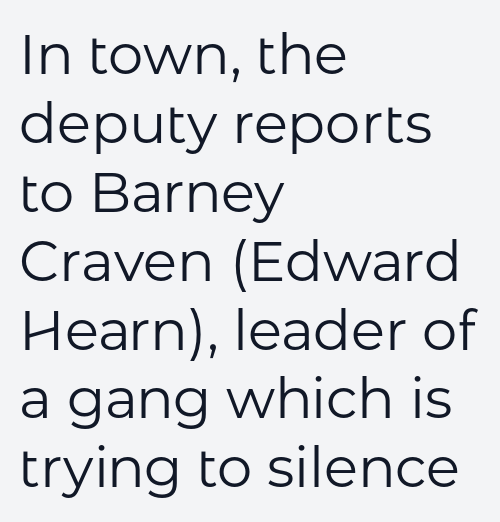
Do the letters lean? They stand straight. Compared with typical body copy, the letter spacing here is the same. Think of a printed novel: that variable character pitch is what you see here. The letterforms sit at book weight or below. If you drew a ruler down the left edge, every line would touch it. Letters rest on an invisible, unmarked baseline.
